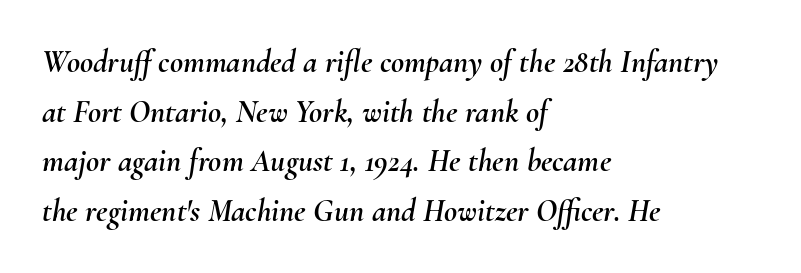
{"italic": "yes", "lean": "right", "slant_degrees": 10, "width": "normal", "stroke_contrast": "medium", "x_height": "small", "monospaced": "no", "underline": "no", "align": "left", "line_spacing": "normal", "line_spacing_ratio": 1.55, "letter_spacing": "normal", "letter_spacing_em": 0.0, "glyph_px": 32}
